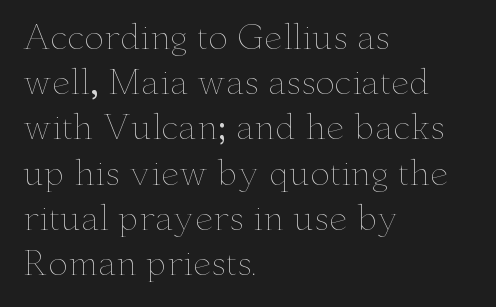
Q: Is the text bold? A: No.
Q: Is the text italic (slanted)? A: No, it is upright.
Q: Is the text underlined? A: No.
Q: How is the paragraph aligned? A: Left-aligned.
Q: Is the spacing between letters normal or unusually wide? A: Normal.
Q: Is the spacing between lines tight, normal or loose? A: Normal.
Q: Width (condensed, normal, or wide)? A: Wide.
Q: Stroke contrast? A: Low.
Q: x-height? A: Small.
Q: Monospaced? A: No.
